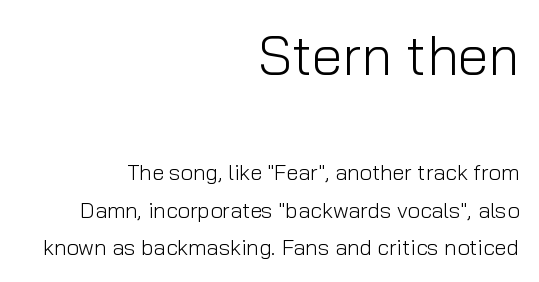
The image shows 55 px light sans-serif type, upright; set right-aligned, line spacing 1.71x, normal letter spacing, not underlined; the first (top) block is 2.5x larger; low stroke contrast and a medium x-height.
